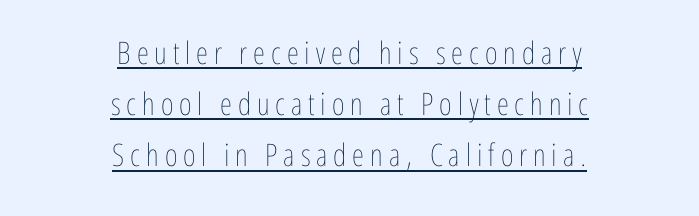
Q: Is the text bold? A: No.
Q: Is the text italic (slanted)? A: No, it is upright.
Q: Is the text underlined? A: Yes.
Q: How is the paragraph aligned? A: Centered.
Q: Is the spacing between lines tight, normal or loose? A: Normal.
Q: Width (condensed, normal, or wide)? A: Condensed.
Q: Stroke contrast? A: Low.
Q: x-height? A: Medium.
Q: Monospaced? A: No.
